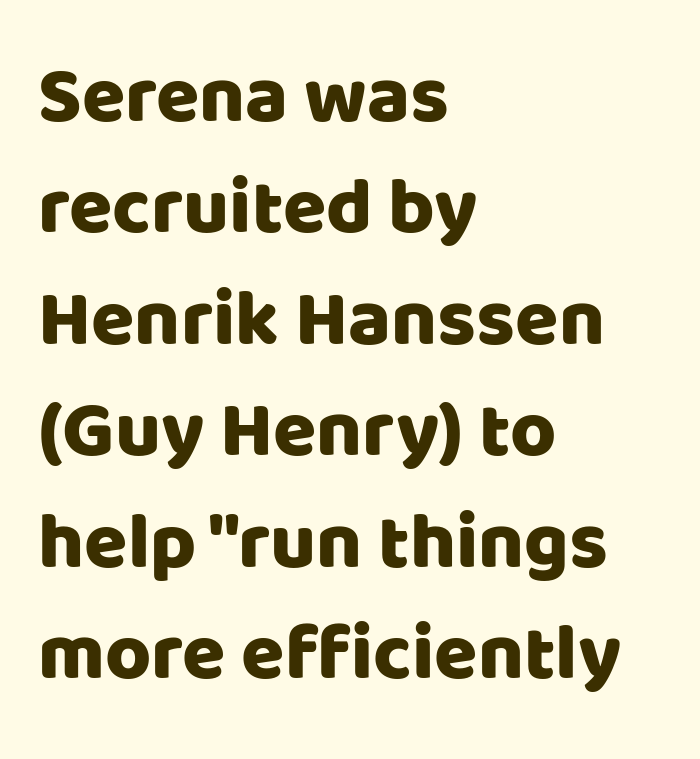
Character widths vary here, with narrow letters taking less room than wide ones. The letters stand upright; this is a roman face. The passage shown stacks its lines at a standard gap. Leftover space on each line is placed entirely after the last word.
